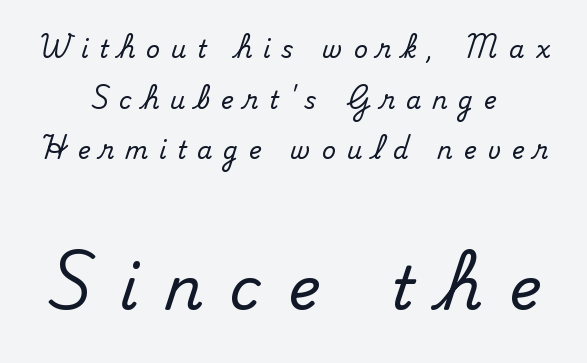
The image shows 60 px serif type; set centered, loose line spacing (2.11x), unusually wide letter spacing (+0.45 em), not underlined; the second (bottom) block is 2.5x larger; medium stroke contrast and a small x-height.
